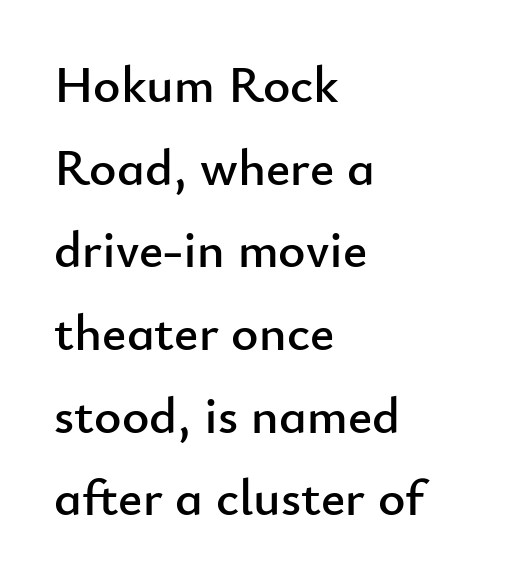
Q: Is the text italic (slanted)? A: No, it is upright.
Q: Is the typeface a serif or a sans-serif typeface? A: Sans-serif.
Q: Is the text underlined? A: No.
Q: How is the paragraph aligned? A: Left-aligned.
Q: Is the spacing between letters normal or unusually wide? A: Normal.
Q: Is the spacing between lines tight, normal or loose? A: Normal.
Q: Width (condensed, normal, or wide)? A: Normal.
Q: Stroke contrast? A: Low.
Q: x-height? A: Small.
Q: Monospaced? A: No.
